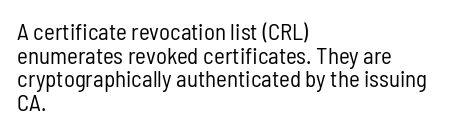
The leading is snug, giving the passage a crowded texture. The font sits on the lighter half of the weight spectrum, regular included. The text block is weighted toward the left margin, trailing off unevenly rightward. Does the lettering tilt? It doesn't — this is upright.
